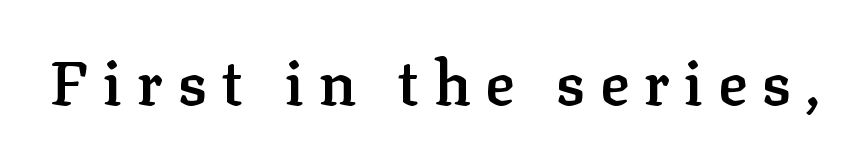
The image shows 61 px semibold serif type, upright; set unusually wide letter spacing (+0.24 em), not underlined; low stroke contrast and a medium x-height.
